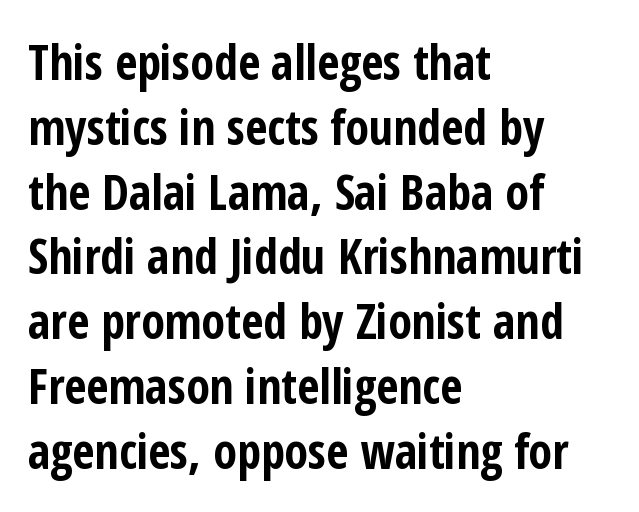
{"serif": "no", "italic": "no", "bold": "yes", "weight": "bold", "width": "condensed", "stroke_contrast": "low", "x_height": "medium", "monospaced": "no", "underline": "no", "align": "left", "line_spacing": "normal", "line_spacing_ratio": 1.35, "letter_spacing": "normal", "letter_spacing_em": 0.0, "glyph_px": 48}
